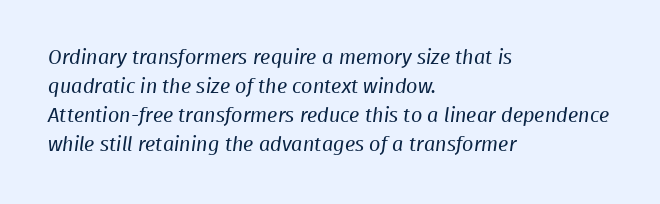
The image shows 20 px text type; set left-aligned, normal line spacing (1.45x), normal letter spacing, not underlined.
